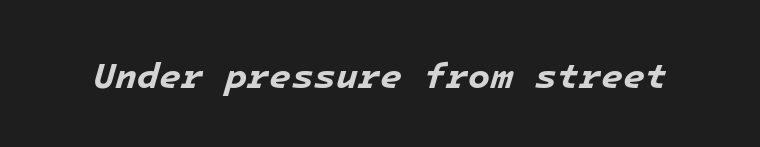
The lettering tilts uniformly, giving the passage an italic look. You could count columns in this text — the font is strictly monospaced. A clean baseline with only descenders dipping below it. Observe the ordinary spacing: letters are neighbours, not strangers. Every letter is thick-stroked: bold, no question.
